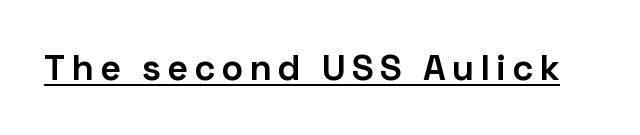
No feet cap the strokes, marking this as sans-serif type. The string is rendered with underlining switched on. On the weight axis this lands at bold, roughly 700. Each letter keeps its own natural width here, so spacing adapts to shape.
